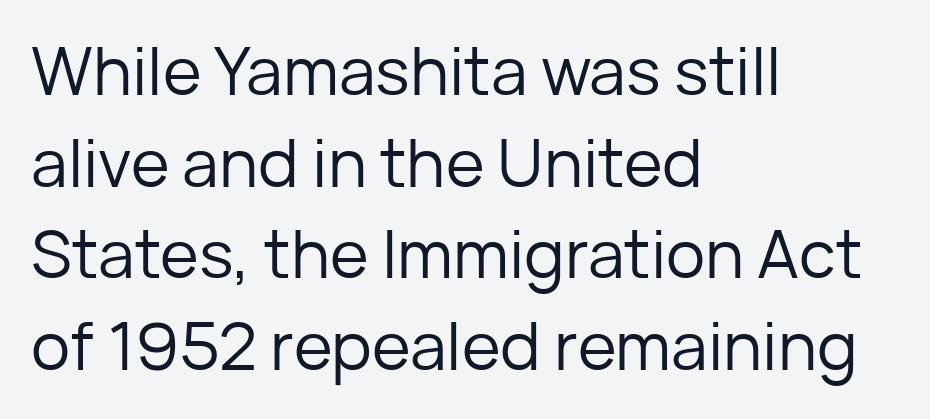
Q: Is the text bold? A: No.
Q: Is the text italic (slanted)? A: No, it is upright.
Q: Is the typeface a serif or a sans-serif typeface? A: Sans-serif.
Q: Is the text underlined? A: No.
Q: How is the paragraph aligned? A: Left-aligned.
Q: Is the spacing between letters normal or unusually wide? A: Normal.
Q: Is the spacing between lines tight, normal or loose? A: Normal.
Q: Width (condensed, normal, or wide)? A: Normal.
Q: Stroke contrast? A: Low.
Q: x-height? A: Medium.
Q: Monospaced? A: No.
